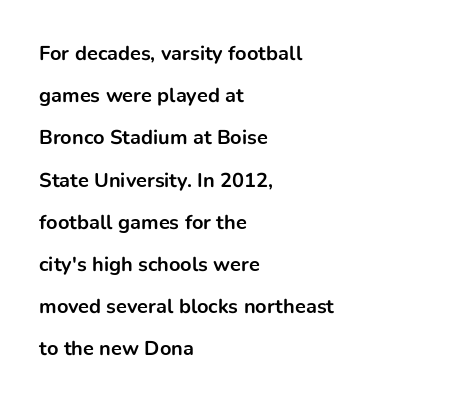
Q: Is the text bold? A: Yes.
Q: Is the text italic (slanted)? A: No, it is upright.
Q: Is the text underlined? A: No.
Q: How is the paragraph aligned? A: Left-aligned.
Q: Is the spacing between letters normal or unusually wide? A: Normal.
Q: Is the spacing between lines tight, normal or loose? A: Loose.
